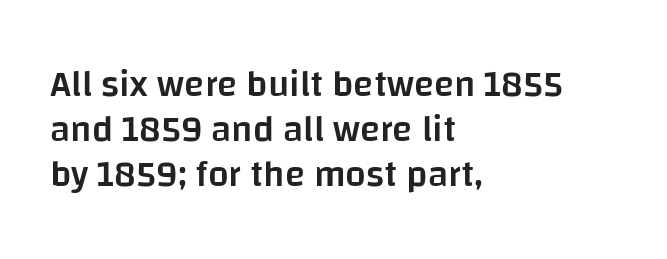
The image shows 37 px semibold sans-serif type, upright; set left-aligned, line spacing 1.21x, normal letter spacing, not underlined; low stroke contrast and a large x-height.
